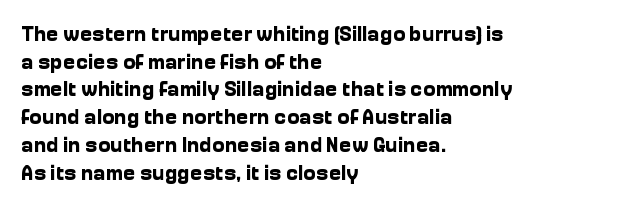
{"italic": "no", "bold": "yes", "underline": "no", "align": "left", "line_spacing": "normal", "line_spacing_ratio": 1.32, "letter_spacing": "normal", "letter_spacing_em": 0.0, "glyph_px": 21}
